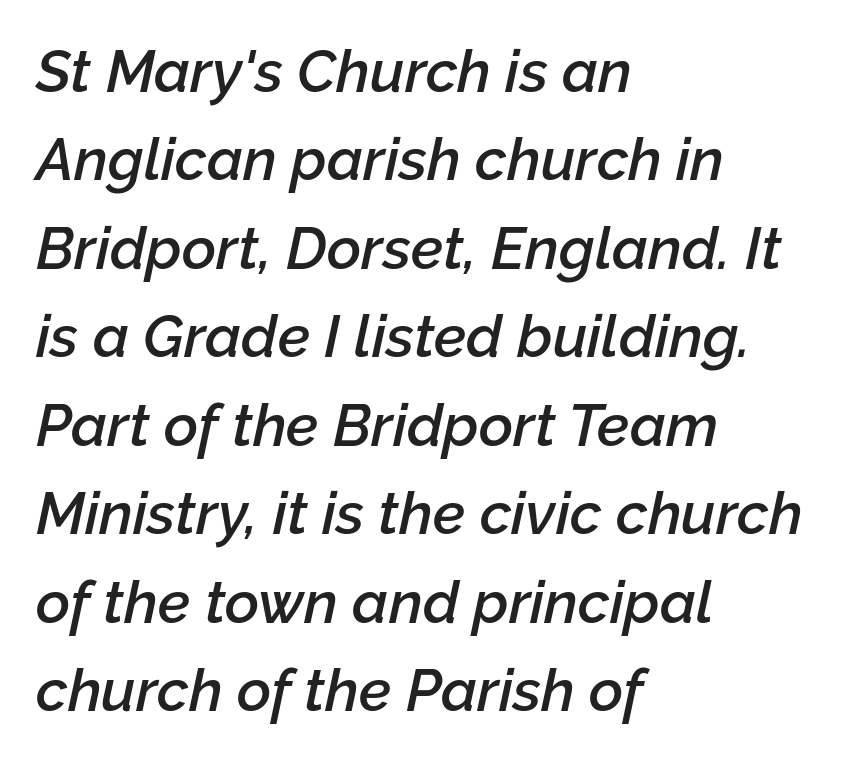
Q: Is the text bold? A: Semi-bold.
Q: Is the text italic (slanted)? A: Yes, it leans right by about 12 degrees.
Q: Is the text underlined? A: No.
Q: How is the paragraph aligned? A: Left-aligned.
Q: Is the spacing between letters normal or unusually wide? A: Normal.
Q: Is the spacing between lines tight, normal or loose? A: Normal.
Q: Width (condensed, normal, or wide)? A: Normal.
Q: Stroke contrast? A: Low.
Q: x-height? A: Medium.
Q: Monospaced? A: No.
